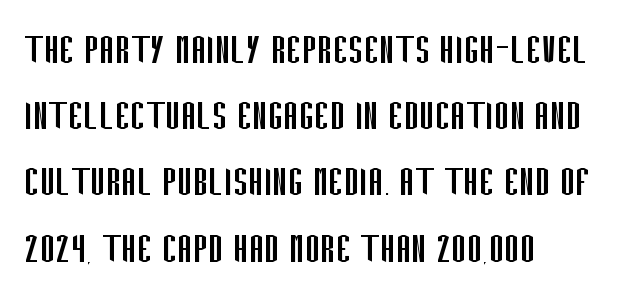
{"serif": "no", "italic": "no", "bold": "no", "weight": "regular", "width": "condensed", "stroke_contrast": "low", "x_height": "large", "monospaced": "no", "underline": "no", "align": "left", "line_spacing": "normal", "line_spacing_ratio": 1.44, "letter_spacing": "normal", "letter_spacing_em": 0.0, "glyph_px": 46}
